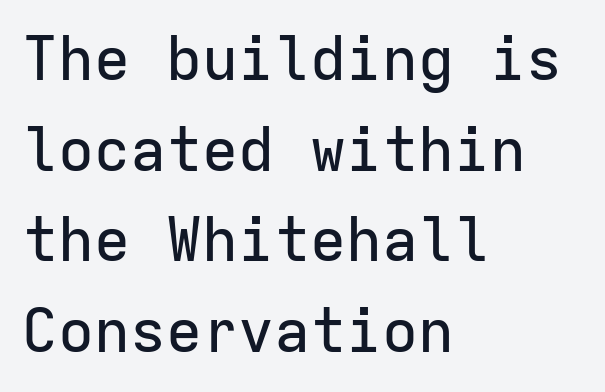
Regular leading. A typesetter would mark this as roman, not italic. Check where the strokes stop: nothing finishes them off — pure sans. Alignment: flush left.
